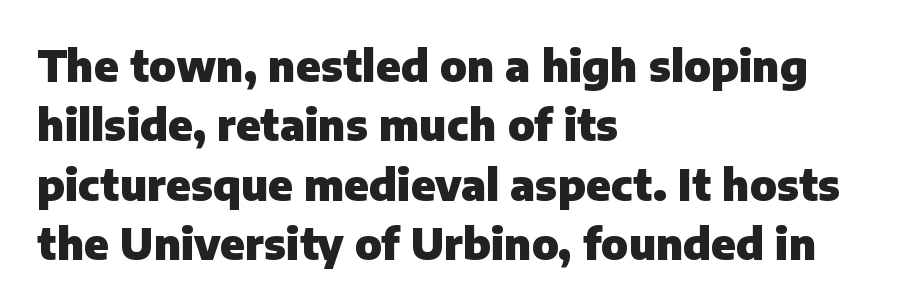
The image shows 43 px heavy sans-serif type, upright; set left-aligned, normal line spacing (1.38x), normal letter spacing, not underlined; low stroke contrast and a medium x-height.
